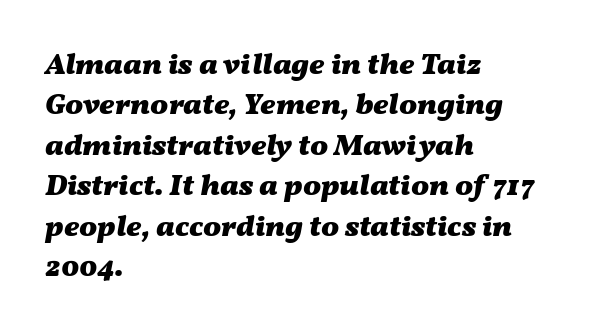
{"italic": "yes", "lean": "right", "slant_degrees": 11, "bold": "yes", "weight": "heavy", "width": "wide", "stroke_contrast": "medium", "x_height": "medium", "monospaced": "no", "underline": "no", "align": "left", "line_spacing": "normal", "line_spacing_ratio": 1.35, "letter_spacing": "normal", "letter_spacing_em": 0.0, "glyph_px": 30}
